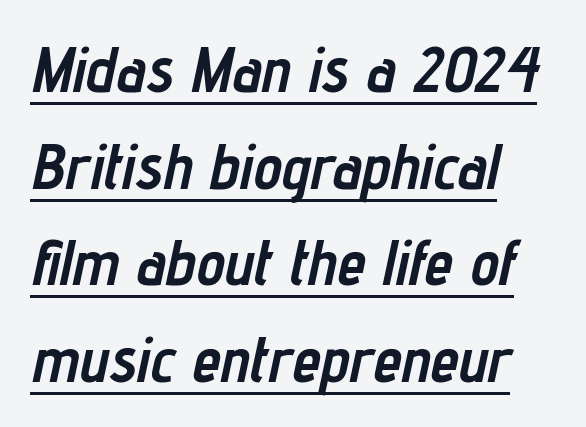
These lines were composed using italics. A typographer would call this underscored text. What stands out about the letter spacing? Nothing — it is the standard amount. The face used here has the dense, thick strokes of a bold. All the whitespace from short lines collects on the right.
